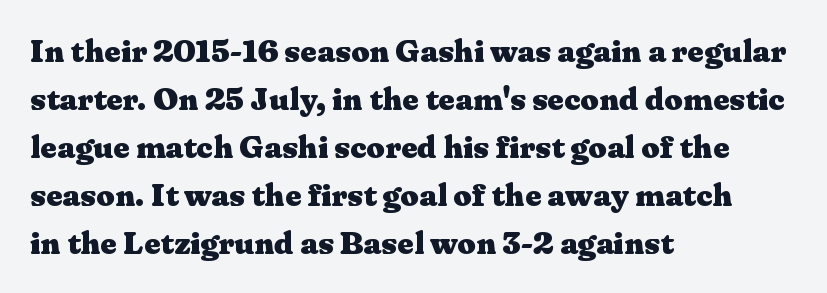
Q: Is the text bold? A: Yes.
Q: Is the text italic (slanted)? A: No, it is upright.
Q: Is the typeface a serif or a sans-serif typeface? A: Serif.
Q: Is the text underlined? A: No.
Q: How is the paragraph aligned? A: Left-aligned.
Q: Is the spacing between letters normal or unusually wide? A: Normal.
Q: Is the spacing between lines tight, normal or loose? A: Normal.
Q: Width (condensed, normal, or wide)? A: Wide.
Q: Stroke contrast? A: Medium.
Q: x-height? A: Medium.
Q: Monospaced? A: No.
